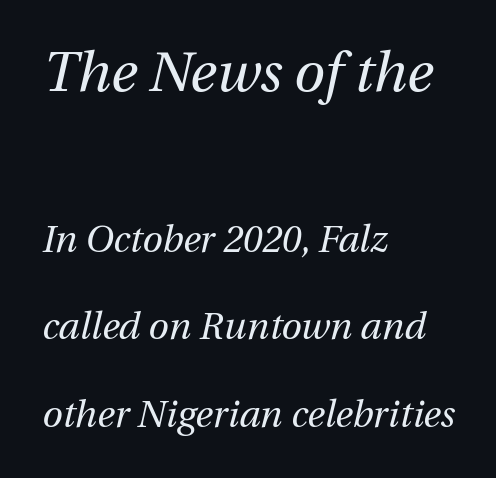
Q: Is the text bold? A: No.
Q: Is the text italic (slanted)? A: Yes, it leans right by about 12 degrees.
Q: Is the text underlined? A: No.
Q: How is the paragraph aligned? A: Left-aligned.
Q: Is the spacing between letters normal or unusually wide? A: Normal.
Q: Is the spacing between lines tight, normal or loose? A: Loose.
Q: Which block of text is set in a larger size, the first (top) or the second (bottom)? A: The first (top) one.
Q: Width (condensed, normal, or wide)? A: Normal.
Q: Stroke contrast? A: Medium.
Q: x-height? A: Medium.
Q: Monospaced? A: No.
